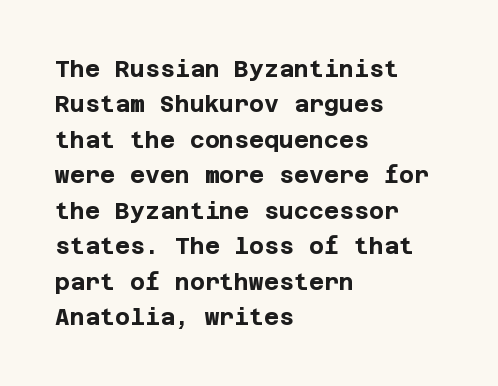
The strip under each line holds only bare page. The designer left line spacing at the default. Typeset ragged right — the left edge is the straight one. Heavy-handed strokes throughout: this text is bold.
